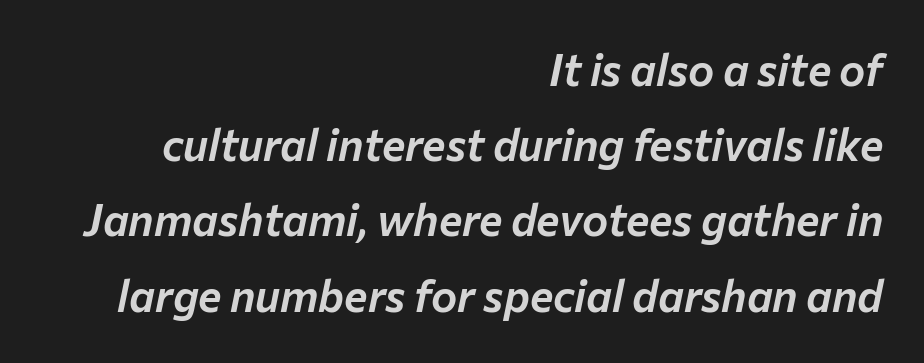
Q: Is the text italic (slanted)? A: Yes, it leans right by about 12 degrees.
Q: Is the text underlined? A: No.
Q: How is the paragraph aligned? A: Right-aligned.
Q: Is the spacing between letters normal or unusually wide? A: Normal.
Q: Width (condensed, normal, or wide)? A: Normal.
Q: Stroke contrast? A: Low.
Q: x-height? A: Medium.
Q: Monospaced? A: No.
